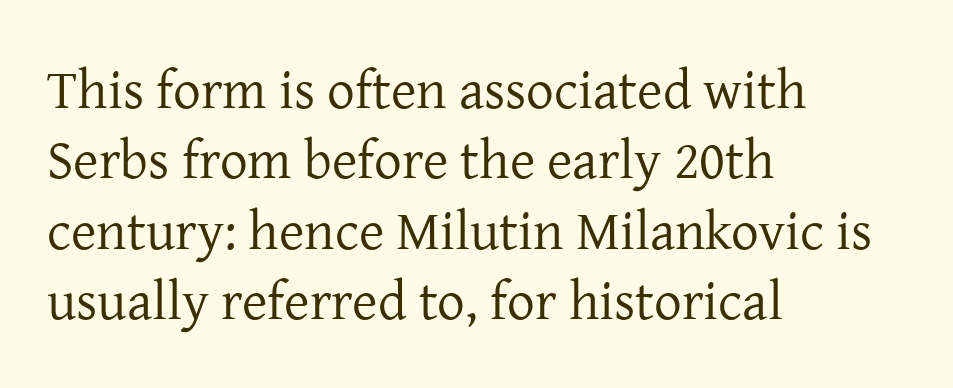
Q: Is the text bold? A: No.
Q: Is the text italic (slanted)? A: No, it is upright.
Q: Is the typeface a serif or a sans-serif typeface? A: Serif.
Q: Is the text underlined? A: No.
Q: How is the paragraph aligned? A: Left-aligned.
Q: Is the spacing between letters normal or unusually wide? A: Normal.
Q: Is the spacing between lines tight, normal or loose? A: Normal.
Q: Width (condensed, normal, or wide)? A: Normal.
Q: Stroke contrast? A: Low.
Q: x-height? A: Medium.
Q: Monospaced? A: No.
